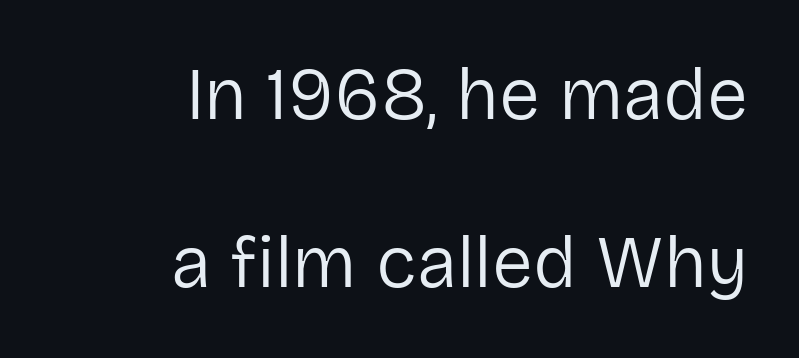
Q: Is the text bold? A: No.
Q: Is the text italic (slanted)? A: No, it is upright.
Q: Is the typeface a serif or a sans-serif typeface? A: Sans-serif.
Q: Is the text underlined? A: No.
Q: How is the paragraph aligned? A: Right-aligned.
Q: Is the spacing between letters normal or unusually wide? A: Normal.
Q: Is the spacing between lines tight, normal or loose? A: Loose.
Q: Width (condensed, normal, or wide)? A: Normal.
Q: Stroke contrast? A: Low.
Q: x-height? A: Medium.
Q: Monospaced? A: No.
